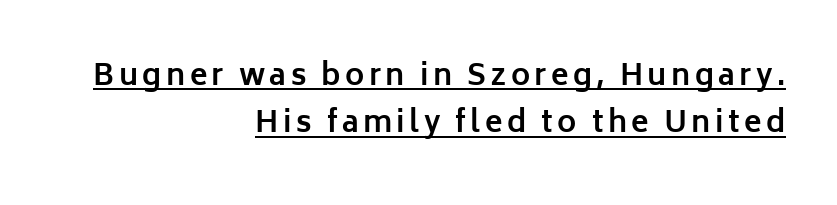
The image shows 29 px bold sans-serif type, upright; set right-aligned, normal line spacing (1.63x), underlined; low stroke contrast and a medium x-height.
